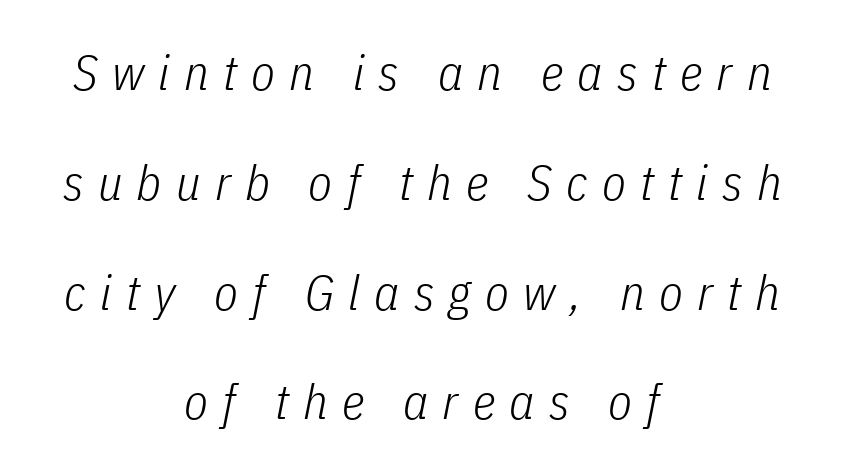
{"italic": "yes", "lean": "right", "slant_degrees": 11, "bold": "no", "weight": "light", "width": "condensed", "stroke_contrast": "low", "x_height": "medium", "monospaced": "no", "underline": "no", "align": "center", "line_spacing": "loose", "line_spacing_ratio": 2.24, "letter_spacing": "wide", "letter_spacing_em": 0.29, "glyph_px": 49}
